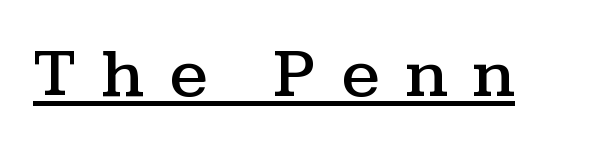
The image shows 70 px wide serif type, upright; set unusually wide letter spacing (+0.36 em), underlined; medium stroke contrast and a medium x-height.
